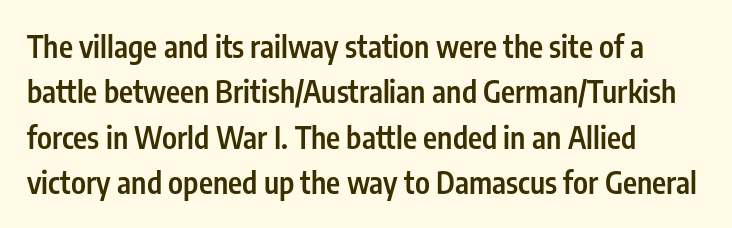
Q: Is the text bold? A: Semi-bold.
Q: Is the text italic (slanted)? A: No, it is upright.
Q: Is the typeface a serif or a sans-serif typeface? A: Sans-serif.
Q: Is the text underlined? A: No.
Q: How is the paragraph aligned? A: Left-aligned.
Q: Is the spacing between letters normal or unusually wide? A: Normal.
Q: Is the spacing between lines tight, normal or loose? A: Normal.
Q: Width (condensed, normal, or wide)? A: Condensed.
Q: Stroke contrast? A: Low.
Q: x-height? A: Medium.
Q: Monospaced? A: No.
